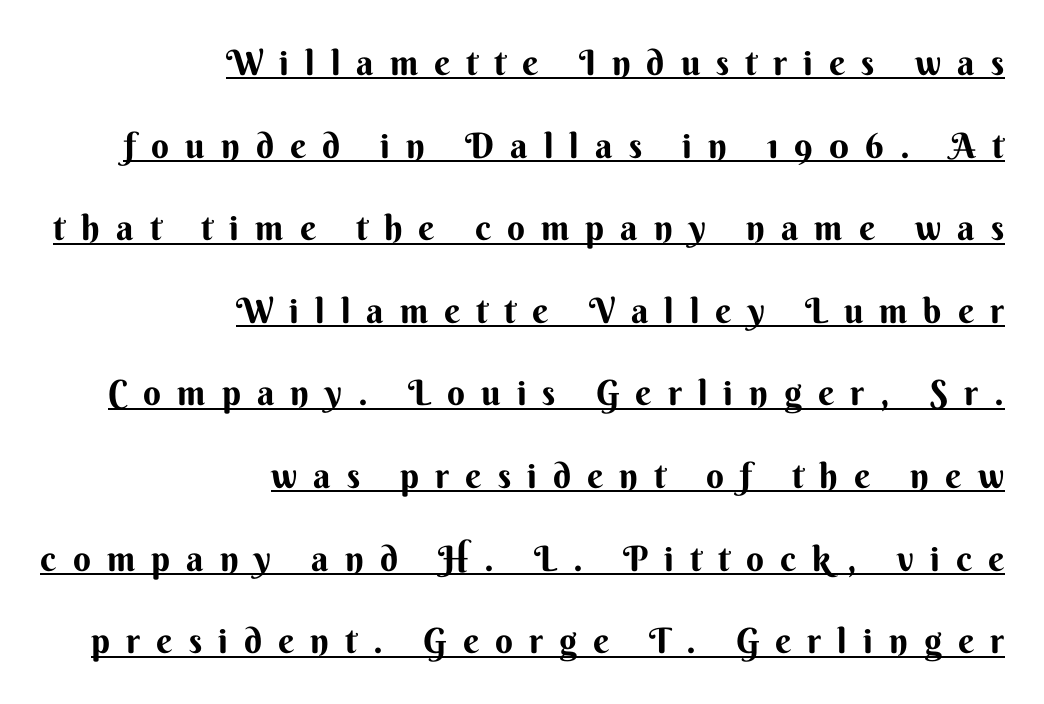
The image shows 35 px bold sans-serif type, upright; set right-aligned, loose line spacing (2.36x), unusually wide letter spacing (+0.46 em), underlined; medium stroke contrast and a small x-height.
